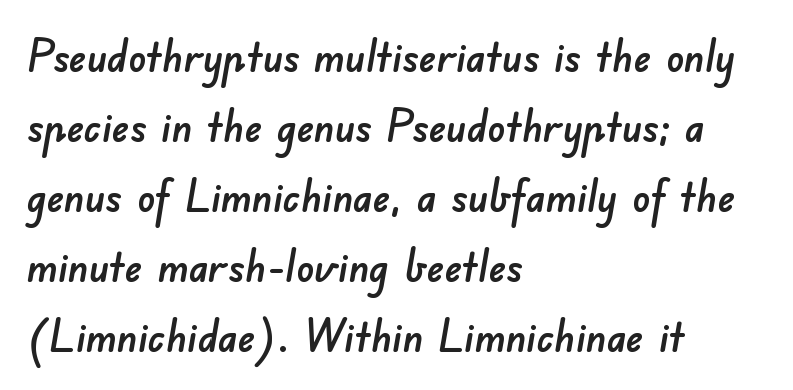
The image shows 44 px sans-serif type; set left-aligned, normal line spacing (1.59x), normal letter spacing, not underlined; low stroke contrast and a small x-height.
